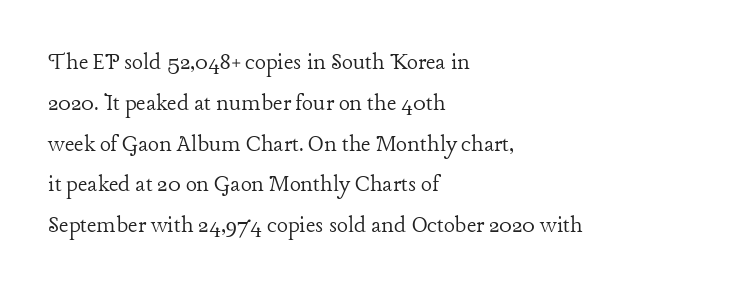
The image shows 26 px text type, upright; set left-aligned, normal line spacing (1.57x), normal letter spacing, not underlined.
